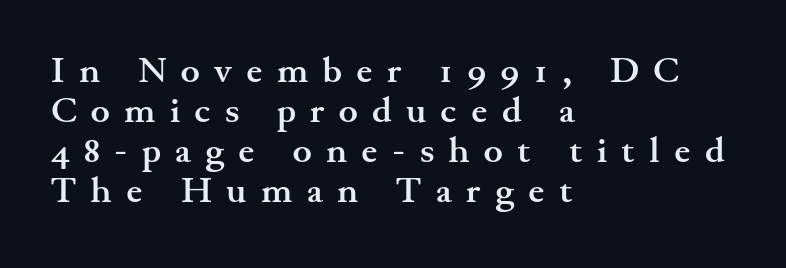
{"serif": "yes", "italic": "no", "bold": "yes", "weight": "semibold", "width": "wide", "stroke_contrast": "medium", "x_height": "small", "monospaced": "no", "underline": "no", "align": "left", "line_spacing": "tight", "line_spacing_ratio": 1.11, "letter_spacing": "wide", "letter_spacing_em": 0.4, "glyph_px": 36}
